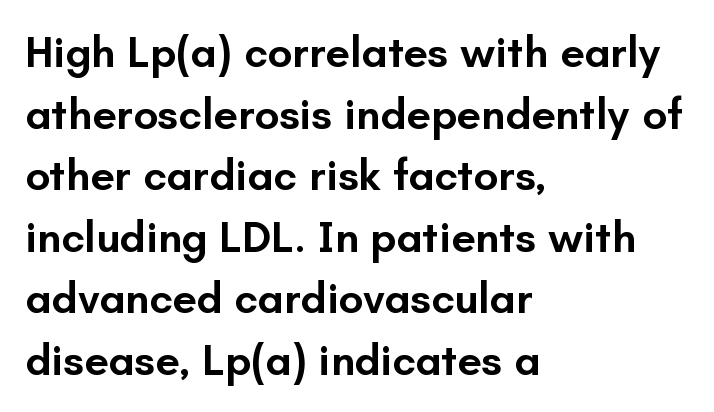
The image shows 44 px semibold sans-serif type, upright; set left-aligned, normal line spacing (1.4x), normal letter spacing, not underlined; low stroke contrast and a small x-height.
